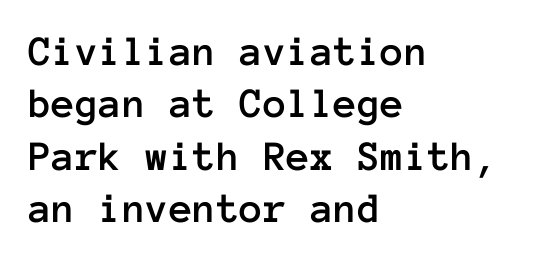
The image shows 43 px text type, upright, monospaced; set left-aligned, line spacing 1.22x, normal letter spacing, not underlined; low stroke contrast and a medium x-height.
